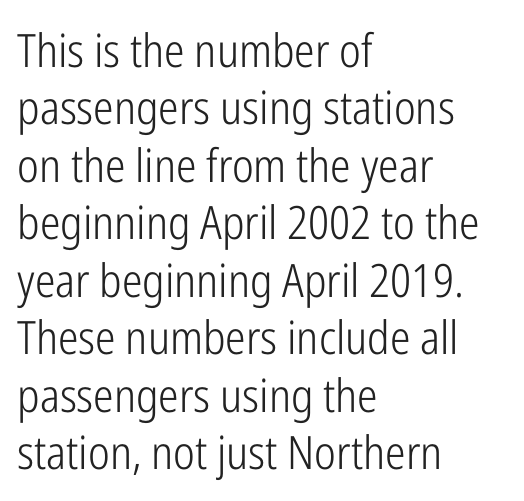
The image shows 46 px light, condensed sans-serif type, upright; set left-aligned, normal line spacing (1.25x), normal letter spacing, not underlined; low stroke contrast and a medium x-height.
